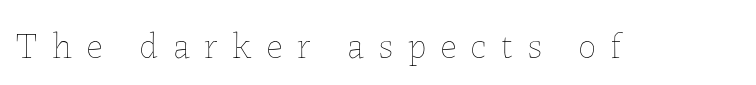
Q: Is the text bold? A: No.
Q: Is the text italic (slanted)? A: No, it is upright.
Q: Is the text underlined? A: No.
Q: Is the spacing between letters normal or unusually wide? A: Unusually wide.
Q: Width (condensed, normal, or wide)? A: Normal.
Q: Stroke contrast? A: Low.
Q: x-height? A: Medium.
Q: Monospaced? A: No.
